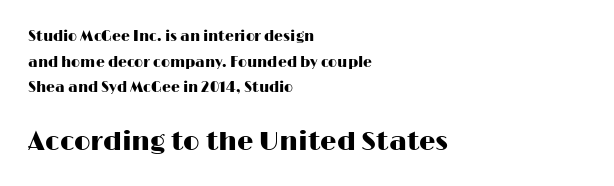
Q: Is the text italic (slanted)? A: No, it is upright.
Q: Is the text underlined? A: No.
Q: How is the paragraph aligned? A: Left-aligned.
Q: Is the spacing between letters normal or unusually wide? A: Normal.
Q: Which block of text is set in a larger size, the first (top) or the second (bottom)? A: The second (bottom) one.
